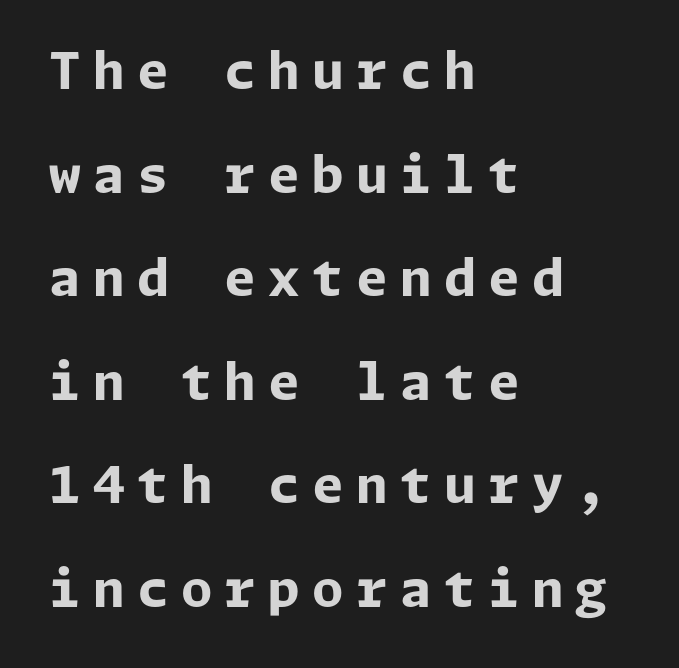
The lettering holds an erect, upright posture throughout. The vertical gap from one line to the next is large. To sum up the face: it is a sans, with no serifs. Bold? Absolutely — the strokes are thick and heavy. Does the copy run flush right? No — it runs flush left. This rendering features lettering with no underline.
